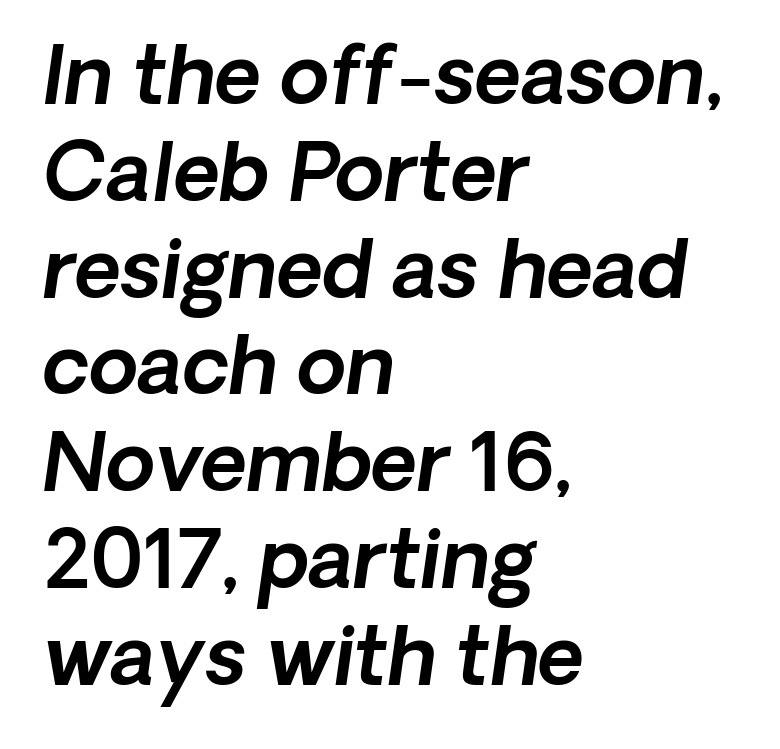
The image shows 80 px text type, italic (leaning right); set left-aligned, line spacing 1.21x, normal letter spacing, not underlined; a medium x-height.
